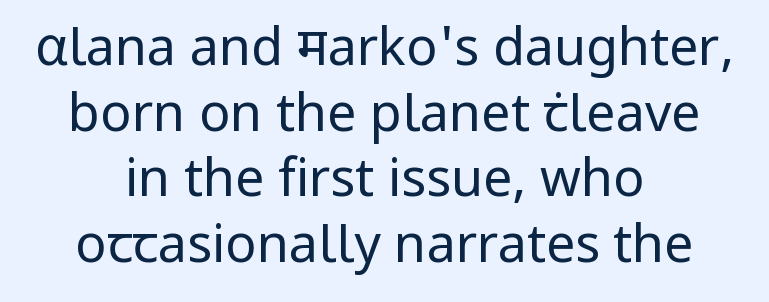
The image shows 52 px regular-weight sans-serif type, upright; set centered, normal line spacing (1.26x), normal letter spacing, not underlined; low stroke contrast and a medium x-height.
